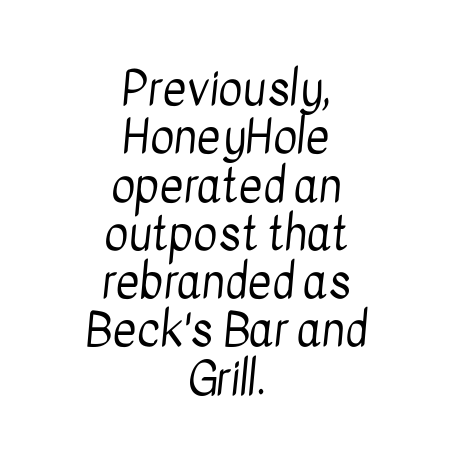
{"serif": "no", "bold": "no", "weight": "regular", "width": "condensed", "stroke_contrast": "low", "x_height": "medium", "monospaced": "no", "underline": "no", "align": "center", "line_spacing": "tight", "line_spacing_ratio": 1.05, "letter_spacing": "normal", "letter_spacing_em": 0.0, "glyph_px": 46}
